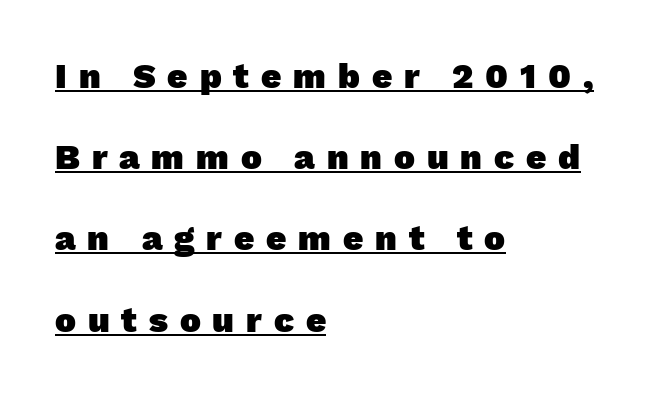
The image shows 35 px heavy sans-serif type; set left-aligned, loose line spacing (2.32x), unusually wide letter spacing (+0.34 em), underlined; low stroke contrast and a medium x-height.
